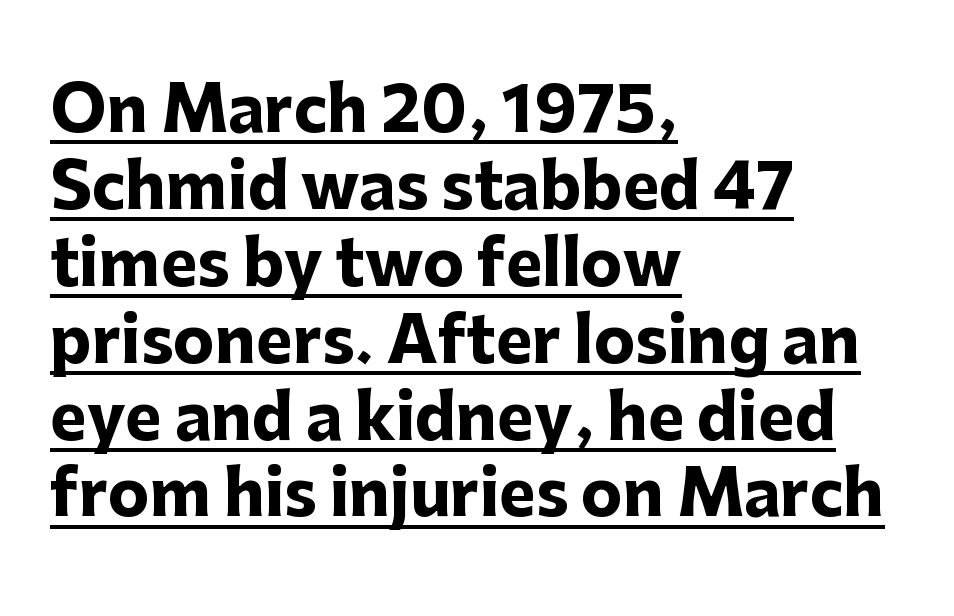
Q: Is the text bold? A: Yes.
Q: Is the text italic (slanted)? A: No, it is upright.
Q: Is the typeface a serif or a sans-serif typeface? A: Sans-serif.
Q: Is the text underlined? A: Yes.
Q: How is the paragraph aligned? A: Left-aligned.
Q: Is the spacing between letters normal or unusually wide? A: Normal.
Q: Width (condensed, normal, or wide)? A: Normal.
Q: Stroke contrast? A: Low.
Q: x-height? A: Medium.
Q: Monospaced? A: No.
